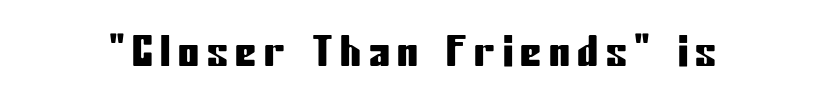
The passage shown is typed in a proportional face where columns would drift. Serifs: no, the terminals of the letterforms are clean. Vertical strokes here are truly vertical. The zone under the glyphs is completely vacant.
